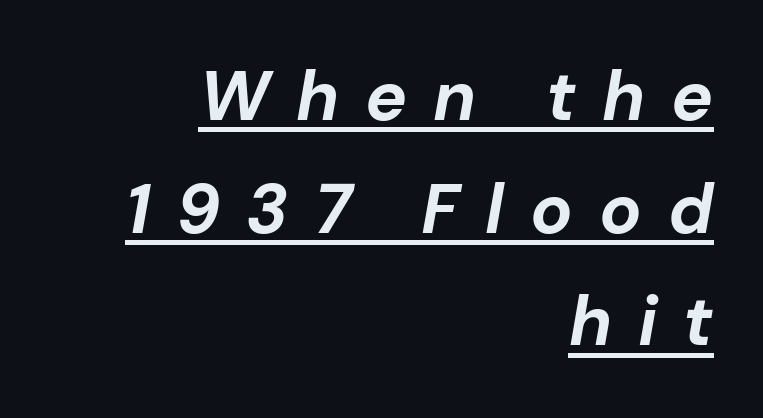
{"italic": "yes", "lean": "right", "slant_degrees": 10, "bold": "yes", "weight": "bold", "width": "normal", "stroke_contrast": "low", "x_height": "medium", "monospaced": "no", "underline": "yes", "align": "right", "line_spacing": "normal", "line_spacing_ratio": 1.61, "letter_spacing": "wide", "letter_spacing_em": 0.37, "glyph_px": 70}
